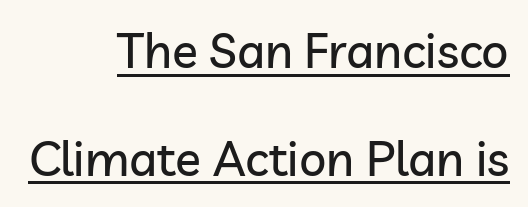
{"serif": "no", "italic": "no", "width": "normal", "stroke_contrast": "low", "x_height": "medium", "monospaced": "no", "underline": "yes", "align": "right", "line_spacing": "loose", "line_spacing_ratio": 2.24, "letter_spacing": "normal", "letter_spacing_em": 0.0, "glyph_px": 48}
